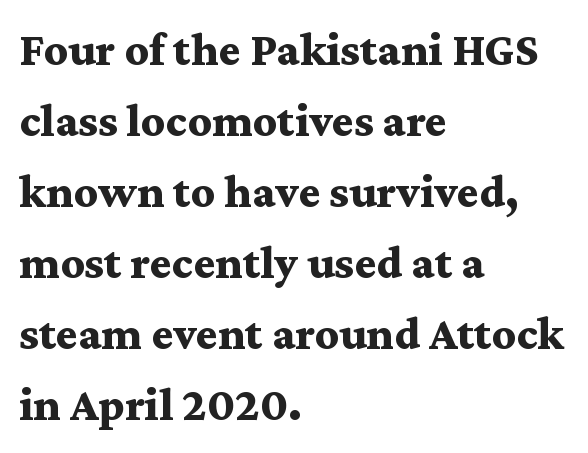
{"serif": "yes", "italic": "no", "bold": "yes", "weight": "bold", "width": "wide", "stroke_contrast": "medium", "x_height": "medium", "monospaced": "no", "underline": "no", "align": "left", "line_spacing": "normal", "line_spacing_ratio": 1.51, "letter_spacing": "normal", "letter_spacing_em": 0.0, "glyph_px": 47}
